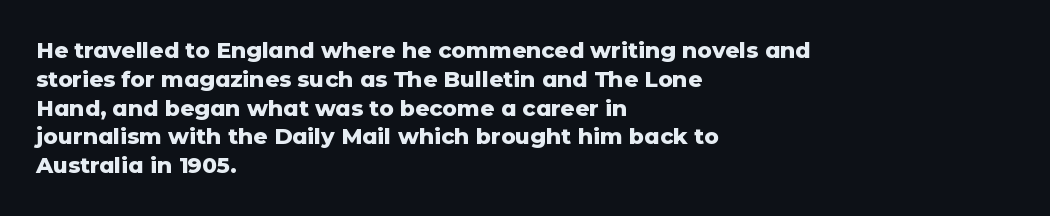
{"italic": "no", "bold": "yes", "underline": "no", "align": "left", "line_spacing": "normal", "line_spacing_ratio": 1.31, "letter_spacing": "normal", "letter_spacing_em": 0.0, "glyph_px": 22}
